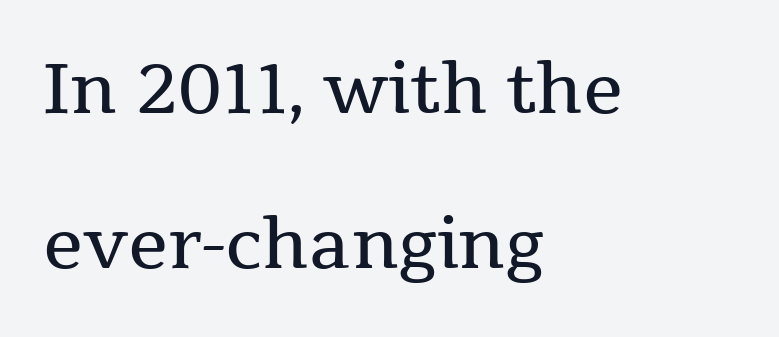
{"serif": "yes", "italic": "no", "bold": "no", "weight": "regular", "width": "normal", "stroke_contrast": "medium", "x_height": "medium", "monospaced": "no", "underline": "no", "align": "left", "line_spacing": "loose", "line_spacing_ratio": 2.22, "letter_spacing": "normal", "letter_spacing_em": 0.0, "glyph_px": 70}
